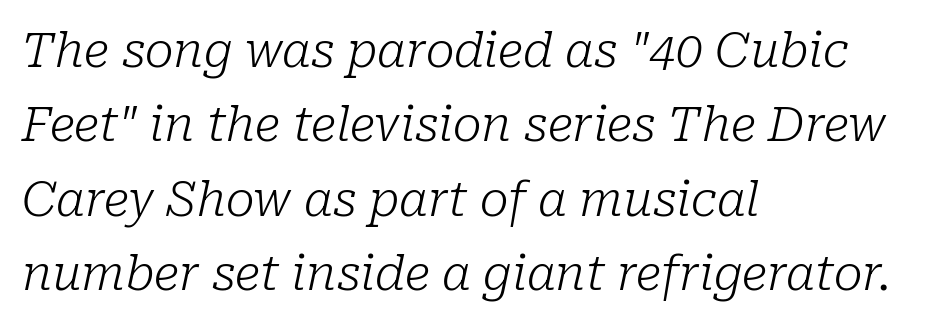
Q: Is the text bold? A: No.
Q: Is the text italic (slanted)? A: Yes, it leans right by about 10 degrees.
Q: Is the typeface a serif or a sans-serif typeface? A: Serif.
Q: Is the text underlined? A: No.
Q: How is the paragraph aligned? A: Left-aligned.
Q: Is the spacing between letters normal or unusually wide? A: Normal.
Q: Is the spacing between lines tight, normal or loose? A: Normal.
Q: Width (condensed, normal, or wide)? A: Normal.
Q: Stroke contrast? A: Low.
Q: x-height? A: Medium.
Q: Monospaced? A: No.
